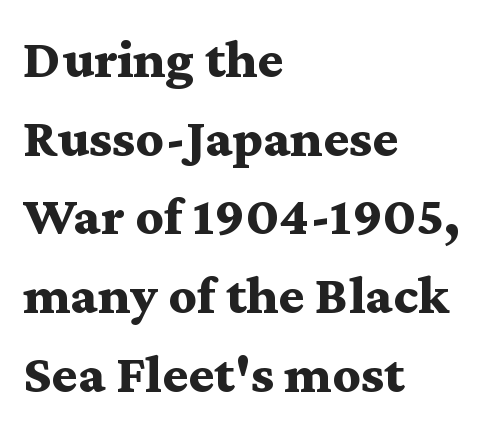
Q: Is the text bold? A: Yes.
Q: Is the text italic (slanted)? A: No, it is upright.
Q: Is the typeface a serif or a sans-serif typeface? A: Serif.
Q: Is the text underlined? A: No.
Q: How is the paragraph aligned? A: Left-aligned.
Q: Is the spacing between letters normal or unusually wide? A: Normal.
Q: Is the spacing between lines tight, normal or loose? A: Normal.
Q: Width (condensed, normal, or wide)? A: Wide.
Q: Stroke contrast? A: Medium.
Q: x-height? A: Medium.
Q: Monospaced? A: No.
